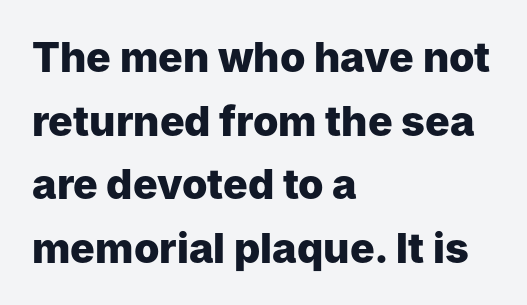
{"serif": "no", "italic": "no", "bold": "yes", "weight": "heavy", "width": "normal", "stroke_contrast": "low", "x_height": "medium", "monospaced": "no", "underline": "no", "align": "left", "line_spacing": "normal", "line_spacing_ratio": 1.55, "letter_spacing": "normal", "letter_spacing_em": 0.0, "glyph_px": 41}
